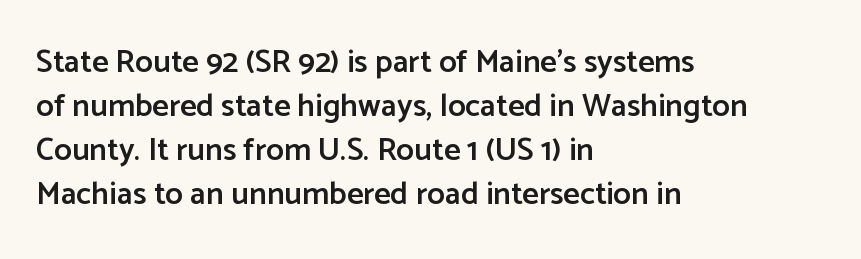
You could call the tracking neutral — neither tight nor loose. The rendering uses a semibold face; strokes are thickened but not to full bold. How would I describe the line gaps? Plain and ordinary. The rendering anchors every line to the left-hand side. The letters advance in unequal steps, a hallmark of proportional type. The type sits square on the baseline with zero lean.
